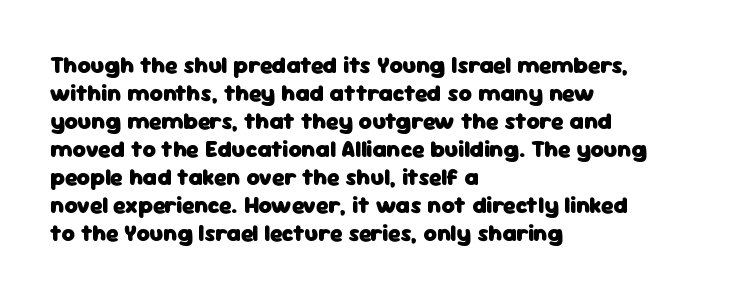
The image shows 23 px bold type, upright; set left-aligned, line spacing 1.22x, normal letter spacing, not underlined.
